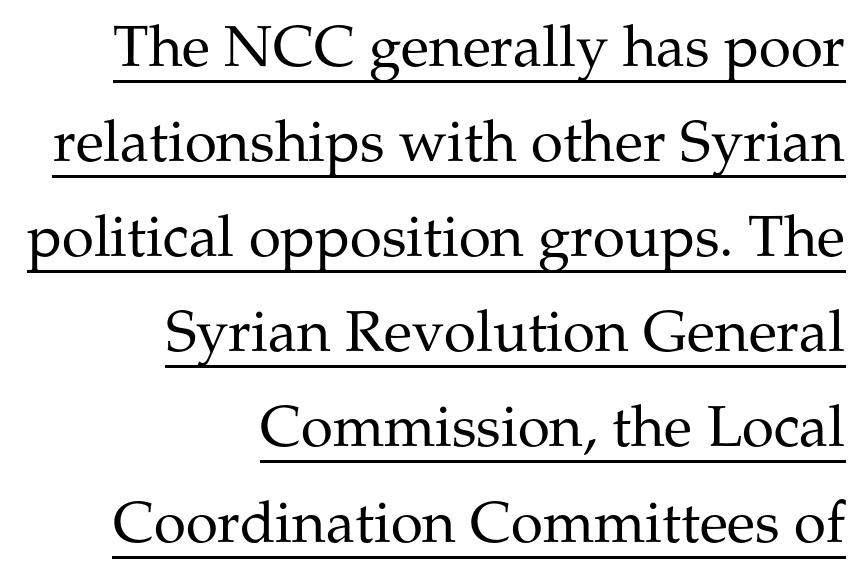
The image shows 58 px regular-weight serif type, upright; set right-aligned, normal line spacing (1.64x), normal letter spacing, underlined; medium stroke contrast and a medium x-height.
